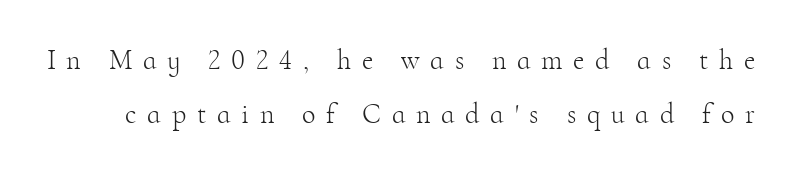
{"serif": "yes", "italic": "no", "bold": "no", "weight": "light", "width": "normal", "stroke_contrast": "high", "x_height": "small", "monospaced": "no", "underline": "no", "line_spacing": "loose", "line_spacing_ratio": 1.94, "letter_spacing": "wide", "letter_spacing_em": 0.38, "glyph_px": 28}
